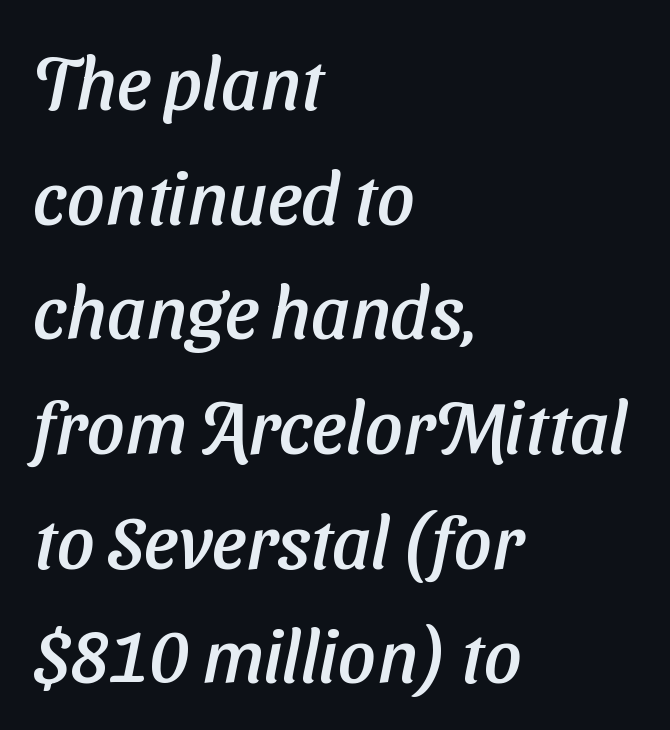
The rendering shows plain stroke endings on the letterforms — a sans-serif design. The passage shown is typed in a proportional face where columns would drift. Only glyphs here, with clear space below each row. This sample keeps an unexceptional amount of space between lines. Here the glyphs are tracked normally, forming tight word shapes.
